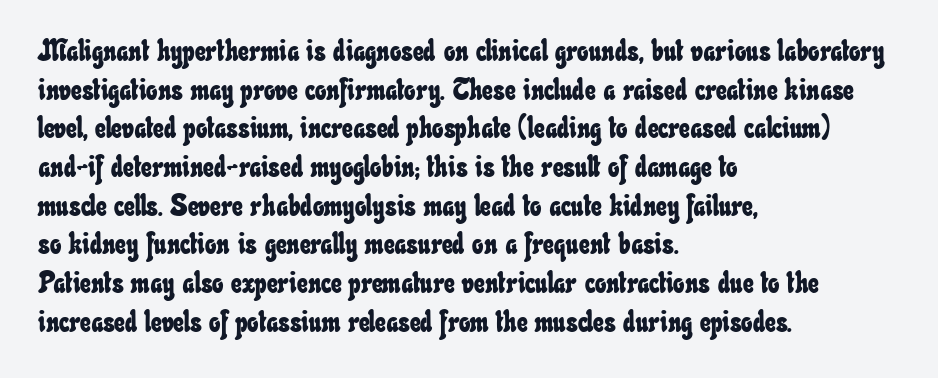
The image shows 30 px condensed type; set left-aligned, normal line spacing (1.29x), normal letter spacing, not underlined; low stroke contrast and a small x-height.
